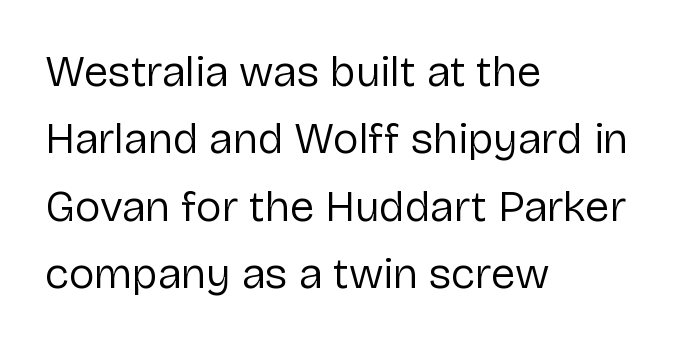
Q: Is the text bold? A: No.
Q: Is the text italic (slanted)? A: No, it is upright.
Q: Is the typeface a serif or a sans-serif typeface? A: Sans-serif.
Q: Is the text underlined? A: No.
Q: How is the paragraph aligned? A: Left-aligned.
Q: Is the spacing between letters normal or unusually wide? A: Normal.
Q: Is the spacing between lines tight, normal or loose? A: Normal.
Q: Width (condensed, normal, or wide)? A: Normal.
Q: Stroke contrast? A: Low.
Q: x-height? A: Medium.
Q: Monospaced? A: No.
